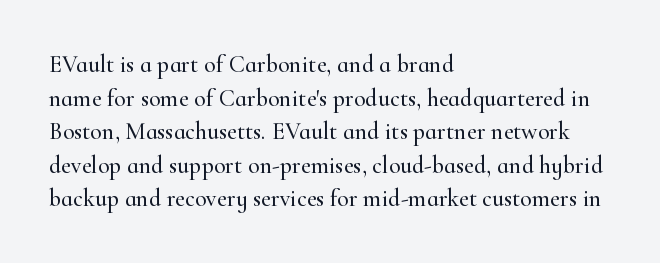
{"italic": "no", "underline": "no", "align": "left", "line_spacing": "normal", "line_spacing_ratio": 1.4, "letter_spacing": "normal", "letter_spacing_em": 0.0, "glyph_px": 24}
